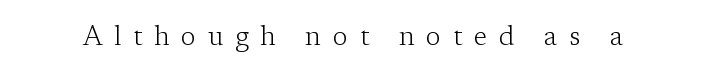
Upright lettering throughout. A quiet, ordinary-to-light weight characterises the typeface. The strip under each line holds only bare page. The face used here is rendered with a markedly widened letterfit.
